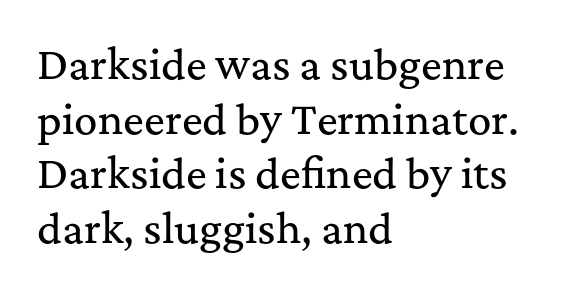
Words float on clear page, feet unadorned. Honestly, the letter spacing is just normal — you wouldn't notice it. You can tell it's not italic because the verticals are truly vertical. A classic flush-left, rag-right setting is used for this passage.
